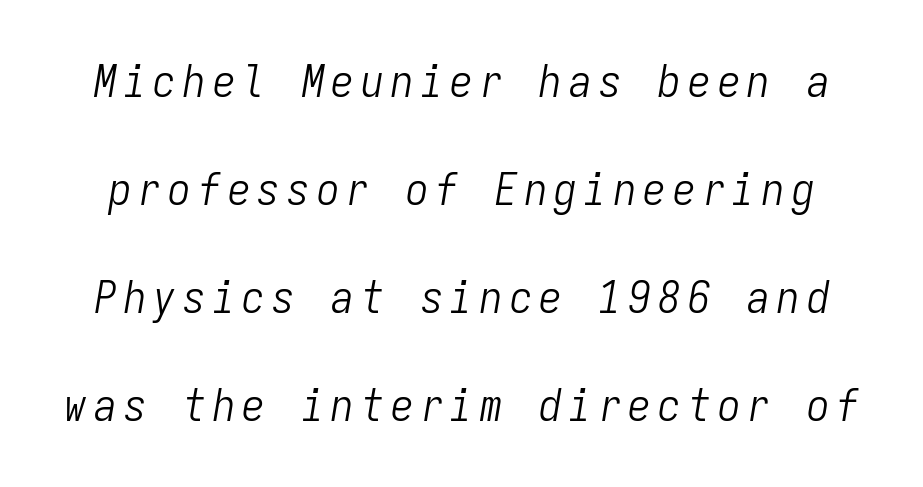
Tall strokes in this sample are angled rather than plumb. Reading down the column, the eye jumps a long way to each next line. Glance below the letters and you will spot only blank space. On a weight scale, this lands at 450 or below. Monospaced: the letters line up in strict vertical columns.
